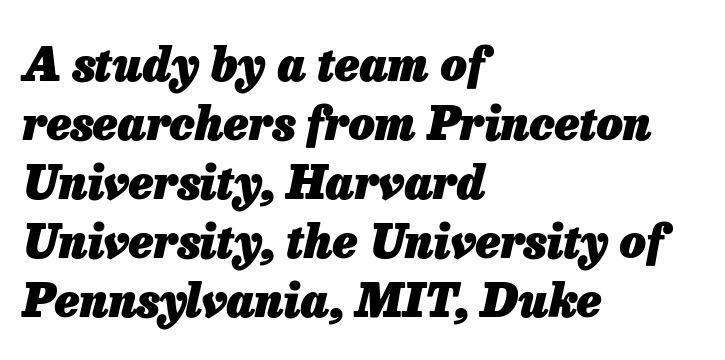
{"italic": "yes", "lean": "right", "slant_degrees": 13, "bold": "yes", "weight": "heavy", "width": "normal", "stroke_contrast": "low", "x_height": "medium", "monospaced": "no", "underline": "no", "align": "left", "line_spacing": "normal", "line_spacing_ratio": 1.28, "letter_spacing": "normal", "letter_spacing_em": 0.0, "glyph_px": 46}
